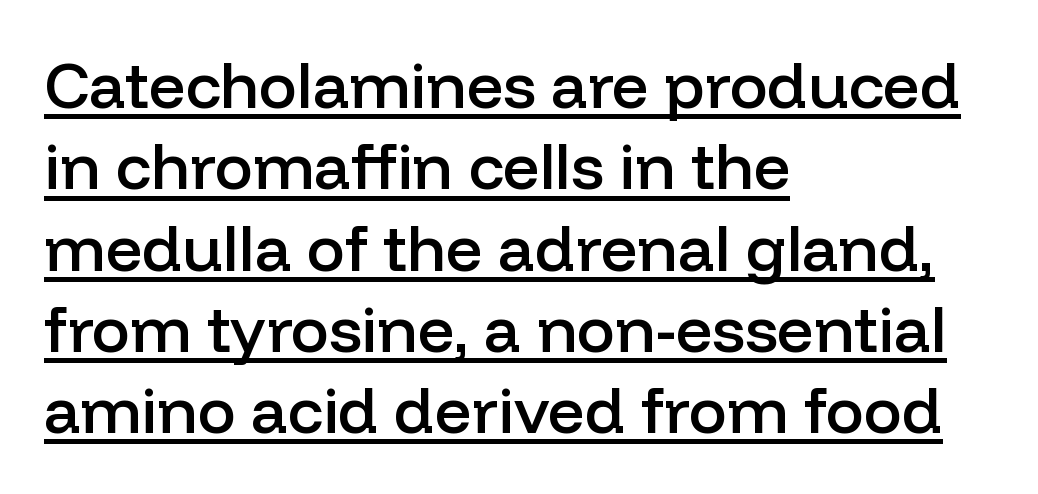
Q: Is the text bold? A: Semi-bold.
Q: Is the text italic (slanted)? A: No, it is upright.
Q: Is the typeface a serif or a sans-serif typeface? A: Sans-serif.
Q: Is the text underlined? A: Yes.
Q: How is the paragraph aligned? A: Left-aligned.
Q: Is the spacing between letters normal or unusually wide? A: Normal.
Q: Is the spacing between lines tight, normal or loose? A: Normal.
Q: Width (condensed, normal, or wide)? A: Normal.
Q: Stroke contrast? A: Low.
Q: x-height? A: Medium.
Q: Monospaced? A: No.
